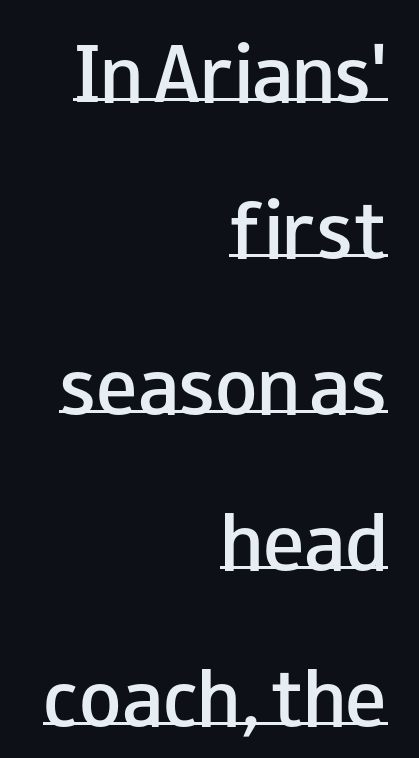
The image shows 69 px semibold, wide sans-serif type, upright; set right-aligned, loose line spacing (2.26x), normal letter spacing, underlined; low stroke contrast and a small x-height.
